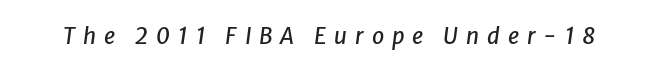
Q: Is the text italic (slanted)? A: Yes, it leans right by about 8 degrees.
Q: Is the text underlined? A: No.
Q: Is the spacing between letters normal or unusually wide? A: Unusually wide.
